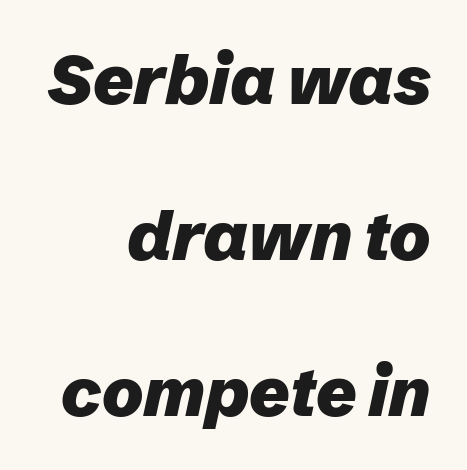
The image shows 69 px heavy type, italic (leaning right); set right-aligned, loose line spacing (2.26x), normal letter spacing, not underlined; low stroke contrast and a medium x-height.
